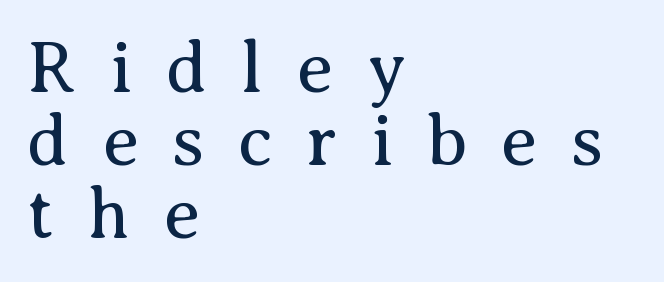
Q: Is the text bold? A: No.
Q: Is the text italic (slanted)? A: No, it is upright.
Q: Is the typeface a serif or a sans-serif typeface? A: Serif.
Q: Is the text underlined? A: No.
Q: How is the paragraph aligned? A: Left-aligned.
Q: Is the spacing between letters normal or unusually wide? A: Unusually wide.
Q: Is the spacing between lines tight, normal or loose? A: Tight.
Q: Width (condensed, normal, or wide)? A: Normal.
Q: Stroke contrast? A: Medium.
Q: x-height? A: Medium.
Q: Monospaced? A: No.
